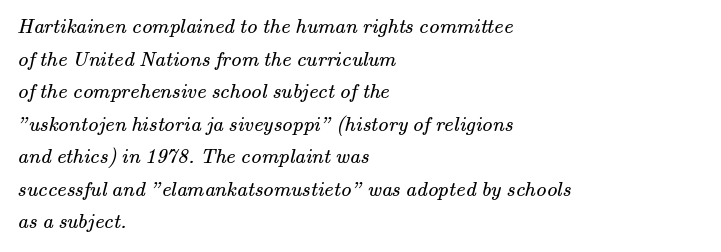
The setting favours the left margin, as ordinary paragraphs usually do. The strokes carry an ordinary text weight at most. Nobody touched the tracking dial on this one. The zone under the glyphs is completely vacant. A normal amount of white space separates one row of letters from the next.
